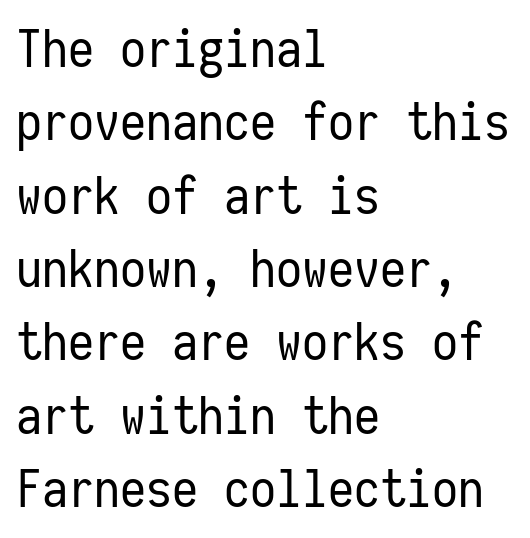
Q: Is the text bold? A: No.
Q: Is the text italic (slanted)? A: No, it is upright.
Q: Is the typeface a serif or a sans-serif typeface? A: Sans-serif.
Q: Is the text underlined? A: No.
Q: How is the paragraph aligned? A: Left-aligned.
Q: Is the spacing between letters normal or unusually wide? A: Normal.
Q: Is the spacing between lines tight, normal or loose? A: Normal.
Q: Width (condensed, normal, or wide)? A: Condensed.
Q: Stroke contrast? A: Low.
Q: x-height? A: Medium.
Q: Monospaced? A: Yes.
